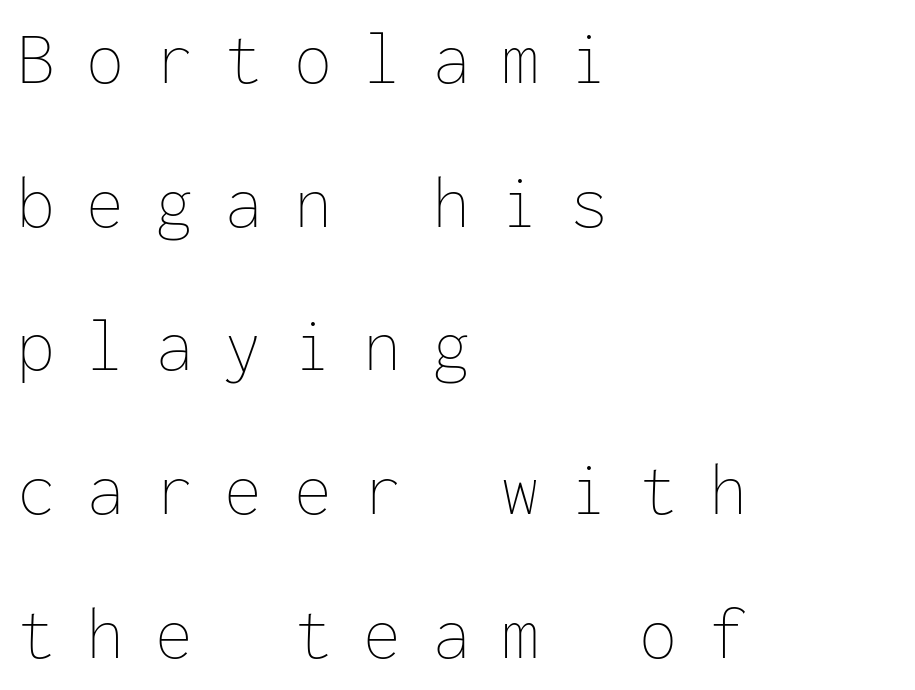
Q: Is the text bold? A: No.
Q: Is the text italic (slanted)? A: No, it is upright.
Q: Is the text underlined? A: No.
Q: How is the paragraph aligned? A: Left-aligned.
Q: Is the spacing between letters normal or unusually wide? A: Unusually wide.
Q: Width (condensed, normal, or wide)? A: Normal.
Q: Stroke contrast? A: Low.
Q: x-height? A: Medium.
Q: Monospaced? A: Yes.
